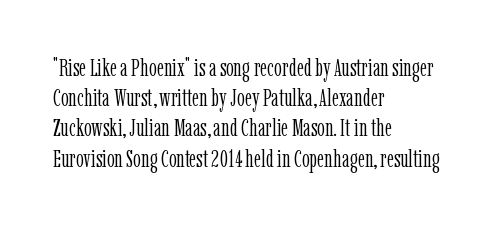
Q: Is the text bold? A: No.
Q: Is the text italic (slanted)? A: No, it is upright.
Q: Is the text underlined? A: No.
Q: How is the paragraph aligned? A: Left-aligned.
Q: Is the spacing between letters normal or unusually wide? A: Normal.
Q: Is the spacing between lines tight, normal or loose? A: Normal.
